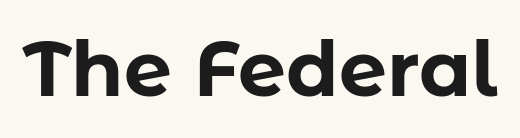
Q: Is the text bold? A: Yes.
Q: Is the text italic (slanted)? A: No, it is upright.
Q: Is the typeface a serif or a sans-serif typeface? A: Sans-serif.
Q: Is the text underlined? A: No.
Q: Is the spacing between letters normal or unusually wide? A: Normal.
Q: Width (condensed, normal, or wide)? A: Normal.
Q: Stroke contrast? A: Low.
Q: x-height? A: Medium.
Q: Monospaced? A: No.
